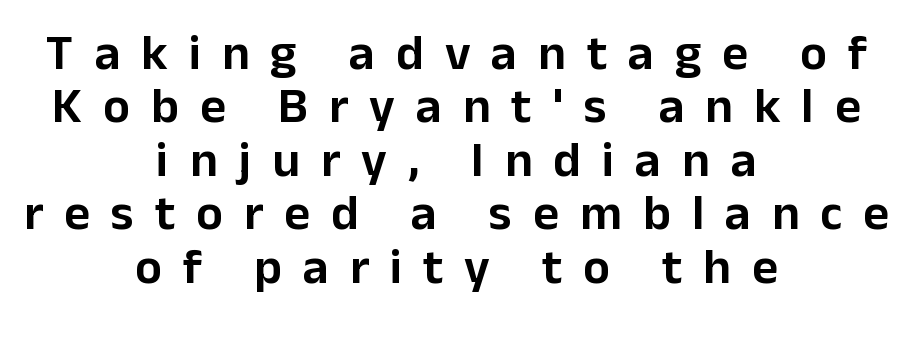
{"serif": "no", "italic": "no", "width": "normal", "stroke_contrast": "low", "x_height": "medium", "monospaced": "no", "underline": "no", "align": "center", "line_spacing": "tight", "line_spacing_ratio": 1.07, "letter_spacing": "wide", "letter_spacing_em": 0.42, "glyph_px": 50}
